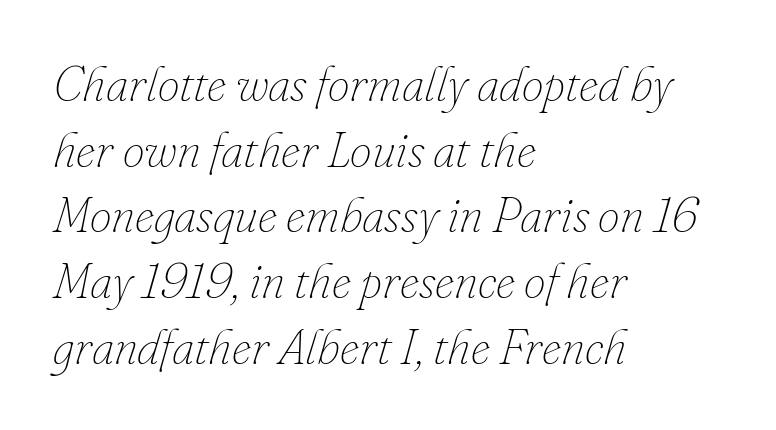
The image shows 49 px thin type, italic (leaning right); set left-aligned, normal line spacing (1.34x), normal letter spacing, not underlined; low stroke contrast and a small x-height.
